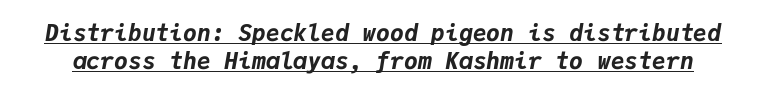
{"italic": "yes", "lean": "right", "slant_degrees": 9, "bold": "yes", "underline": "yes", "line_spacing_ratio": 1.21, "letter_spacing": "normal", "letter_spacing_em": 0.0, "glyph_px": 23}
